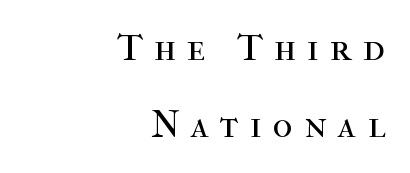
Q: Is the text bold? A: No.
Q: Is the text italic (slanted)? A: No, it is upright.
Q: Is the typeface a serif or a sans-serif typeface? A: Serif.
Q: Is the text underlined? A: No.
Q: How is the paragraph aligned? A: Right-aligned.
Q: Is the spacing between letters normal or unusually wide? A: Unusually wide.
Q: Is the spacing between lines tight, normal or loose? A: Loose.
Q: Width (condensed, normal, or wide)? A: Normal.
Q: Stroke contrast? A: High.
Q: x-height? A: Medium.
Q: Monospaced? A: No.
